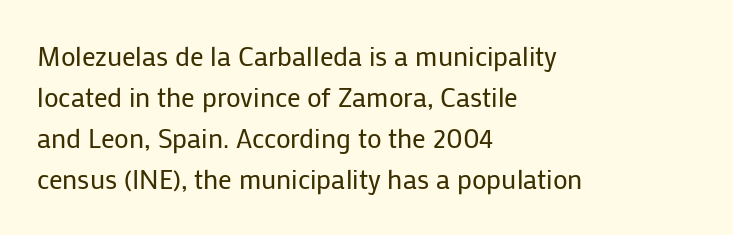
Q: Is the text bold? A: No.
Q: Is the text italic (slanted)? A: No, it is upright.
Q: Is the text underlined? A: No.
Q: How is the paragraph aligned? A: Left-aligned.
Q: Is the spacing between letters normal or unusually wide? A: Normal.
Q: Is the spacing between lines tight, normal or loose? A: Normal.
